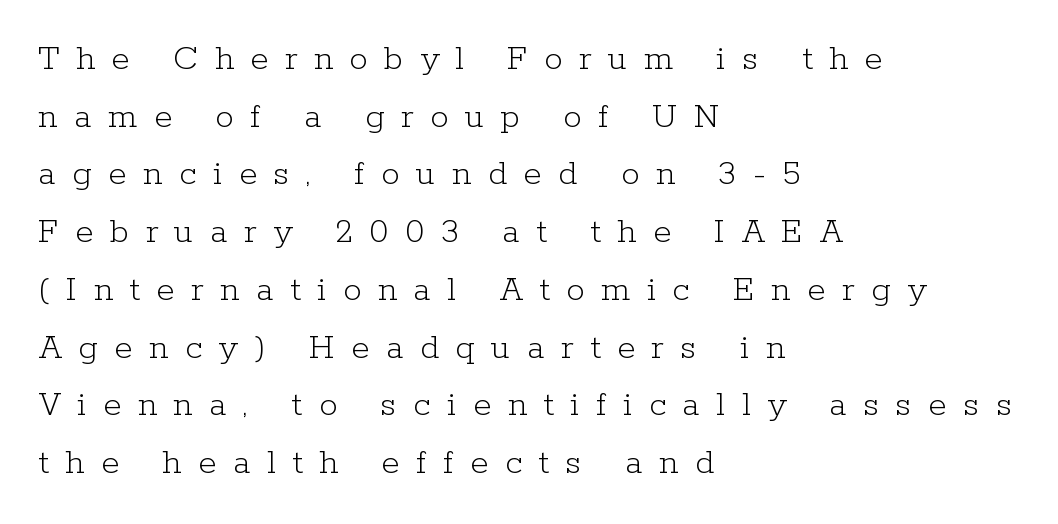
The image shows 37 px light serif type, upright; set left-aligned, normal line spacing (1.56x), unusually wide letter spacing (+0.45 em), not underlined; low stroke contrast and a medium x-height.
